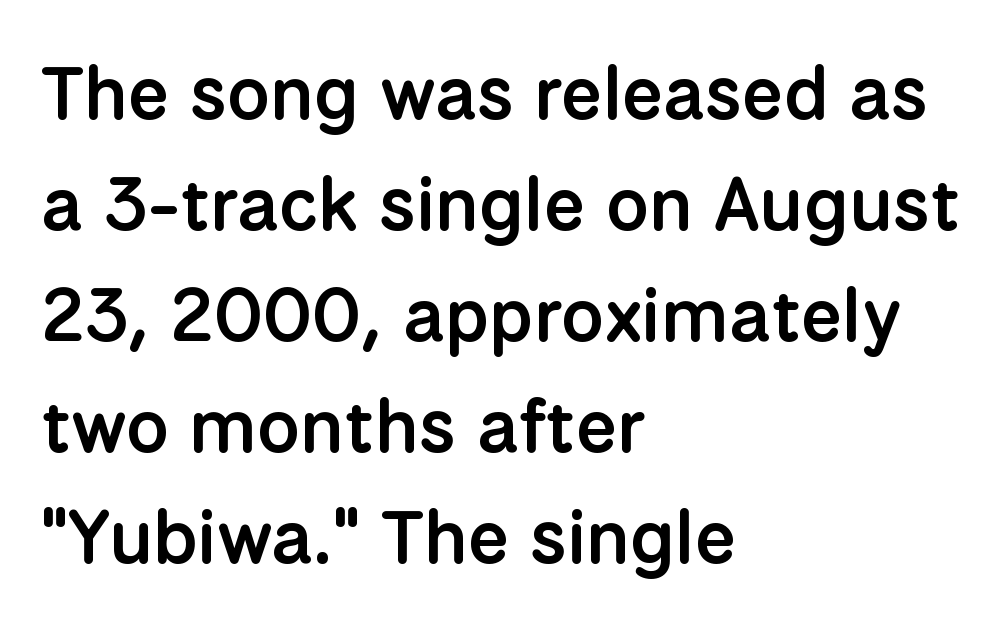
{"serif": "no", "italic": "no", "bold": "semi", "weight": "semibold", "width": "normal", "stroke_contrast": "low", "x_height": "medium", "monospaced": "no", "underline": "no", "align": "left", "line_spacing": "normal", "line_spacing_ratio": 1.48, "letter_spacing": "normal", "letter_spacing_em": 0.0, "glyph_px": 75}
